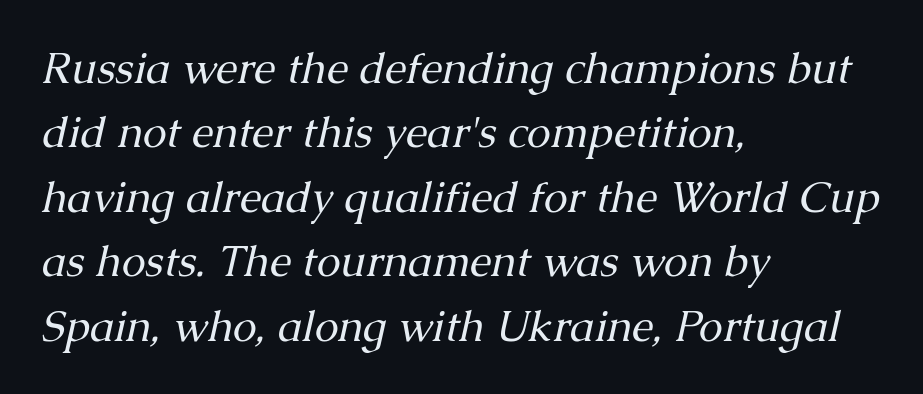
{"serif": "yes", "italic": "yes", "lean": "right", "slant_degrees": 13, "bold": "no", "weight": "regular", "width": "normal", "stroke_contrast": "medium", "x_height": "medium", "monospaced": "no", "underline": "no", "align": "left", "line_spacing": "normal", "line_spacing_ratio": 1.5, "letter_spacing": "normal", "letter_spacing_em": 0.0, "glyph_px": 43}
